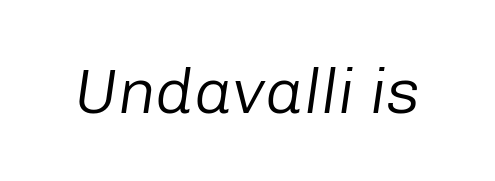
{"italic": "yes", "lean": "right", "slant_degrees": 8, "bold": "no", "weight": "regular", "width": "normal", "stroke_contrast": "low", "x_height": "medium", "monospaced": "no", "underline": "no", "letter_spacing": "normal", "letter_spacing_em": 0.0, "glyph_px": 64}
